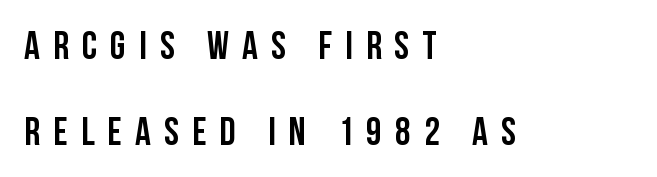
The letters advance in unequal steps, a hallmark of proportional type. The passage shown has open, widely tracked lettering throughout. The lettering stays uniformly vertical, giving the passage a roman look. Letters rest on an invisible, unmarked baseline. What's the leading like? Stretched, with rows far apart.
